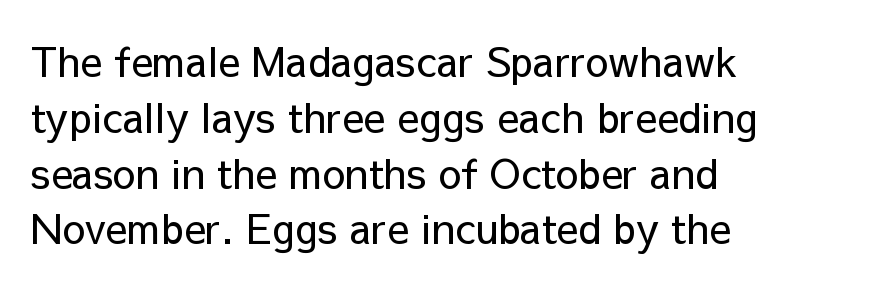
{"serif": "no", "italic": "no", "bold": "no", "weight": "regular", "width": "normal", "stroke_contrast": "low", "x_height": "medium", "monospaced": "no", "underline": "no", "align": "left", "line_spacing": "normal", "line_spacing_ratio": 1.36, "letter_spacing": "normal", "letter_spacing_em": 0.0, "glyph_px": 41}
